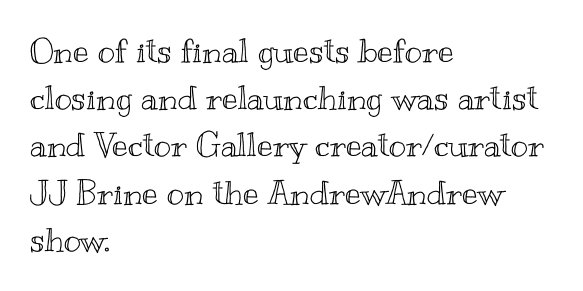
{"italic": "no", "width": "wide", "x_height": "small", "monospaced": "no", "underline": "no", "align": "left", "line_spacing": "normal", "line_spacing_ratio": 1.43, "letter_spacing": "normal", "letter_spacing_em": 0.0, "glyph_px": 33}
